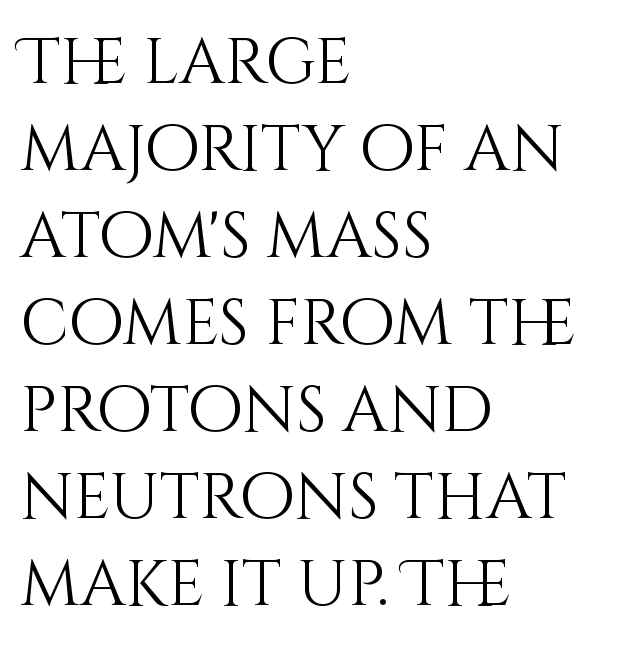
The image shows 64 px light type, upright; set left-aligned, normal line spacing (1.36x), normal letter spacing, not underlined; medium stroke contrast and a large x-height.
